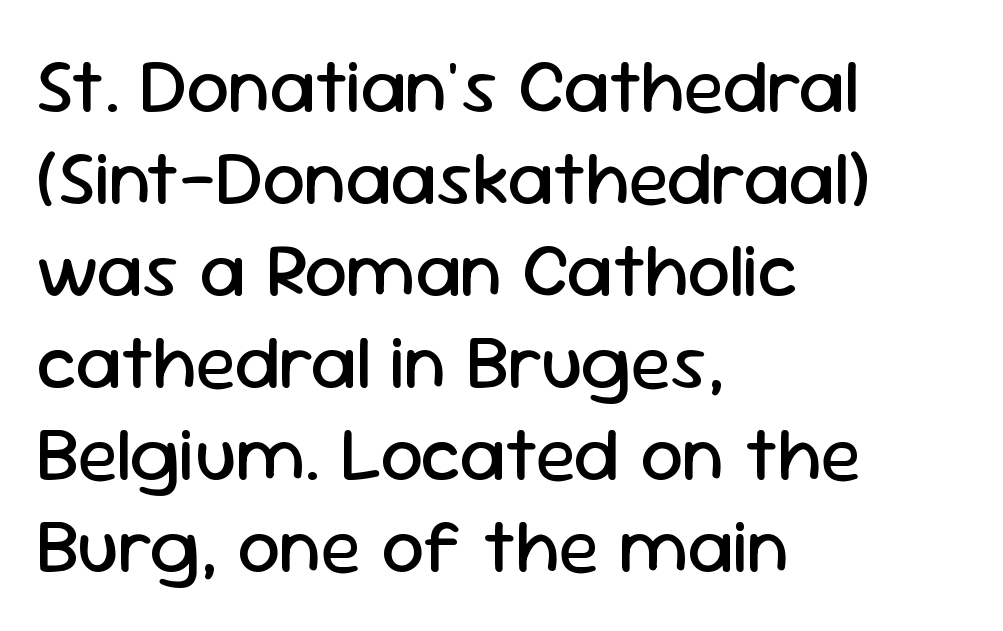
These lines are rendered in a variable-pitch font. The rendering shows plain stroke endings on the letterforms — a sans-serif design. Upright lettering throughout. Bare-footed words on every line. Weight: in the light-to-regular range.
